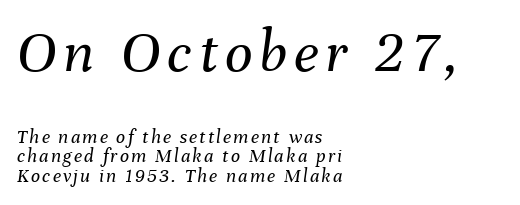
{"italic": "yes", "lean": "right", "slant_degrees": 8, "bold": "no", "weight": "regular", "width": "normal", "stroke_contrast": "medium", "x_height": "medium", "monospaced": "no", "underline": "no", "align": "left", "line_spacing": "tight", "line_spacing_ratio": 0.97, "larger_block": "first", "size_ratio": 3.05, "glyph_px": 61}
